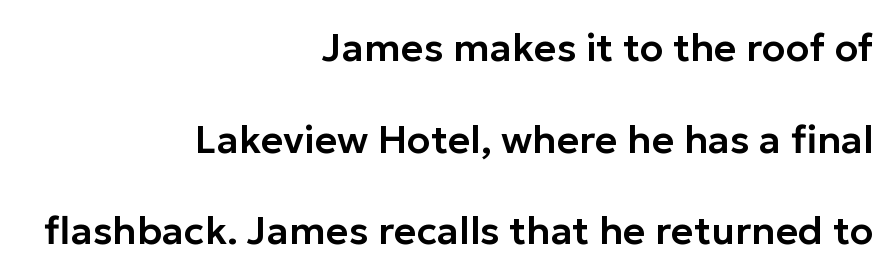
{"serif": "no", "italic": "no", "width": "normal", "stroke_contrast": "low", "x_height": "medium", "monospaced": "no", "underline": "no", "align": "right", "line_spacing": "loose", "line_spacing_ratio": 2.35, "letter_spacing": "normal", "letter_spacing_em": 0.0, "glyph_px": 39}
